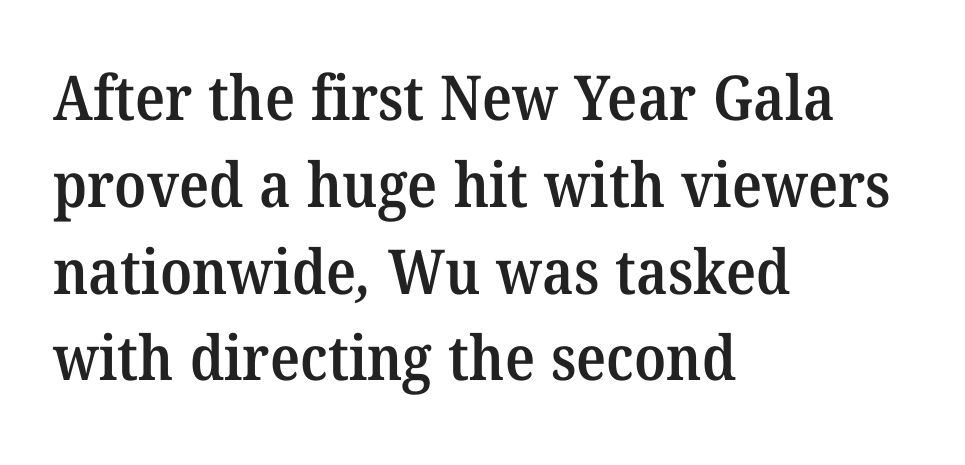
Q: Is the text bold? A: Semi-bold.
Q: Is the typeface a serif or a sans-serif typeface? A: Serif.
Q: Is the text underlined? A: No.
Q: How is the paragraph aligned? A: Left-aligned.
Q: Is the spacing between letters normal or unusually wide? A: Normal.
Q: Is the spacing between lines tight, normal or loose? A: Normal.
Q: Width (condensed, normal, or wide)? A: Normal.
Q: Stroke contrast? A: Medium.
Q: x-height? A: Medium.
Q: Monospaced? A: No.
